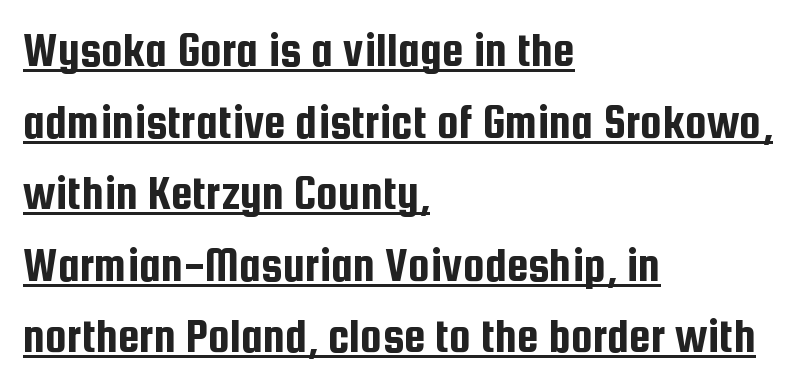
Horizontally, the lines are justified to the leading edge only. Descenders here cross a horizontal rule under the line. The rendering shows plain stroke endings on the letterforms — a sans-serif design. Notice how the stems are strictly vertical — no italics here. Summary of vertical rhythm: regular, with standard interline spacing.
